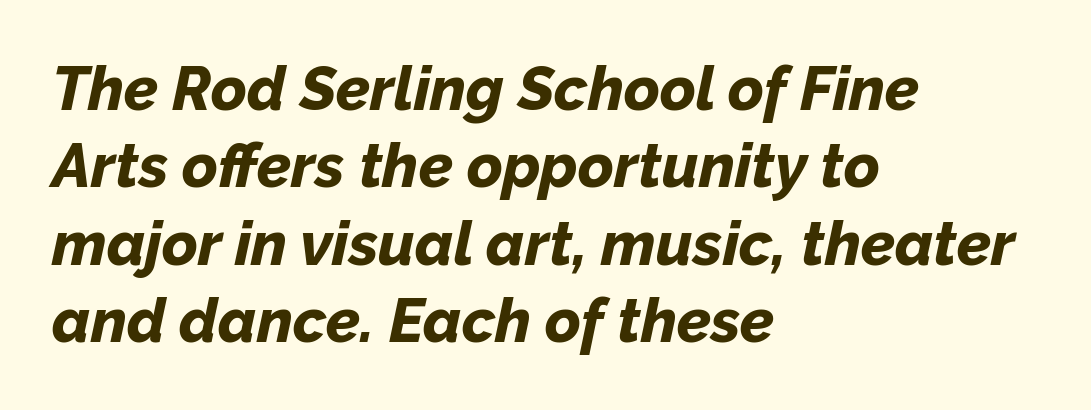
The image shows 61 px bold type, italic (leaning right); set left-aligned, normal line spacing (1.27x), normal letter spacing, not underlined; low stroke contrast and a medium x-height.
